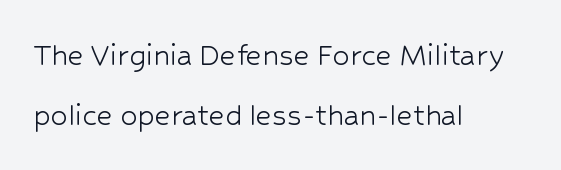
Q: Is the text bold? A: No.
Q: Is the text italic (slanted)? A: No, it is upright.
Q: Is the typeface a serif or a sans-serif typeface? A: Sans-serif.
Q: Is the text underlined? A: No.
Q: How is the paragraph aligned? A: Left-aligned.
Q: Is the spacing between letters normal or unusually wide? A: Normal.
Q: Width (condensed, normal, or wide)? A: Normal.
Q: Stroke contrast? A: Low.
Q: x-height? A: Medium.
Q: Monospaced? A: No.
